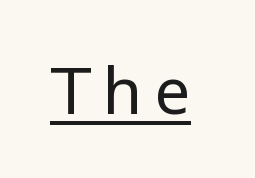
The image shows 66 px regular-weight sans-serif type, upright; set underlined; low stroke contrast and a medium x-height.
